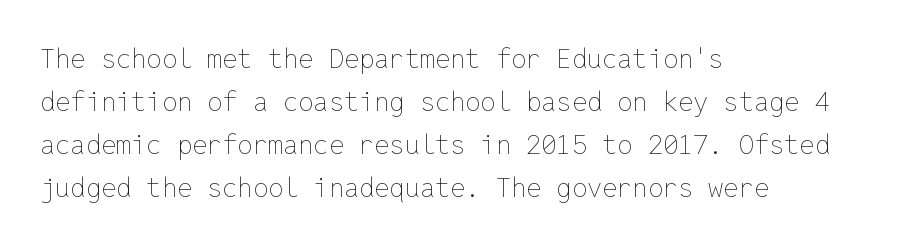
Q: Is the text bold? A: No.
Q: Is the text italic (slanted)? A: No, it is upright.
Q: Is the text underlined? A: No.
Q: How is the paragraph aligned? A: Left-aligned.
Q: Is the spacing between letters normal or unusually wide? A: Normal.
Q: Is the spacing between lines tight, normal or loose? A: Normal.
